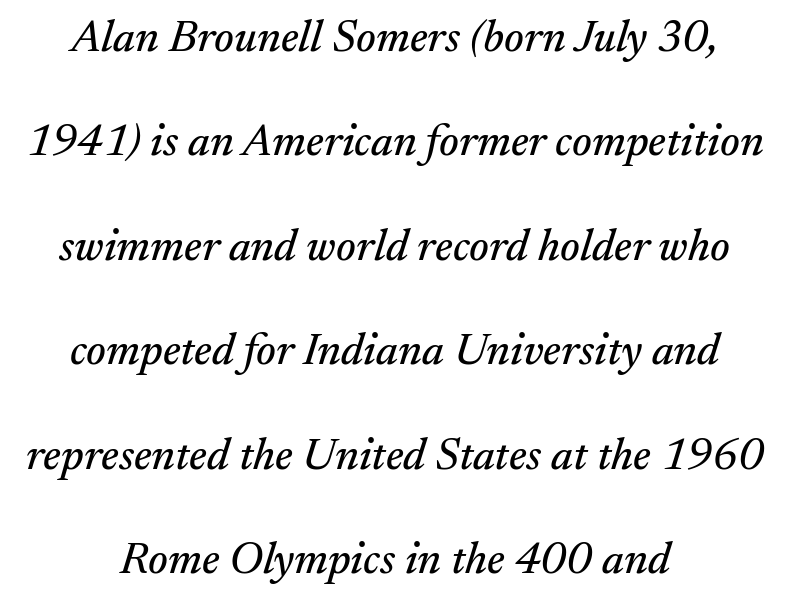
{"serif": "yes", "italic": "yes", "lean": "right", "slant_degrees": 17, "width": "normal", "stroke_contrast": "medium", "x_height": "small", "monospaced": "no", "underline": "no", "align": "center", "line_spacing": "loose", "line_spacing_ratio": 2.32, "letter_spacing": "normal", "letter_spacing_em": 0.0, "glyph_px": 45}
